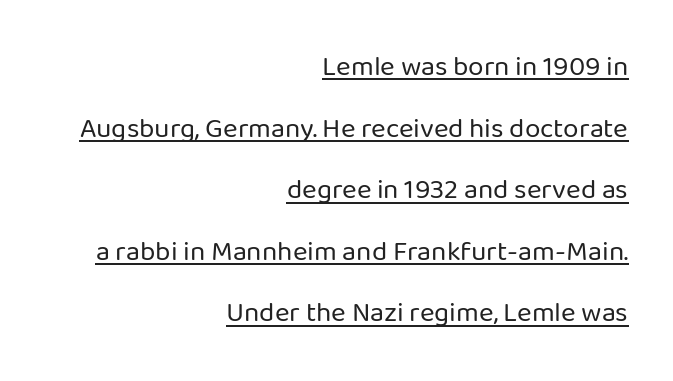
Q: Is the text bold? A: No.
Q: Is the text italic (slanted)? A: No, it is upright.
Q: Is the typeface a serif or a sans-serif typeface? A: Sans-serif.
Q: Is the text underlined? A: Yes.
Q: How is the paragraph aligned? A: Right-aligned.
Q: Is the spacing between letters normal or unusually wide? A: Normal.
Q: Is the spacing between lines tight, normal or loose? A: Loose.
Q: Width (condensed, normal, or wide)? A: Normal.
Q: Stroke contrast? A: Low.
Q: x-height? A: Medium.
Q: Monospaced? A: No.
